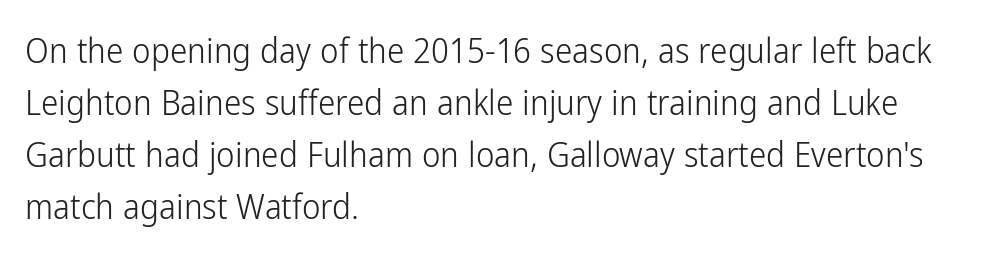
No extra ink here — the face is not bold. These lines keep a tight, regular rhythm from letter to letter. This is roman type, the default non-slanted kind. The leading is moderate, giving the passage an even texture. A typesetter would label this face a sans.
